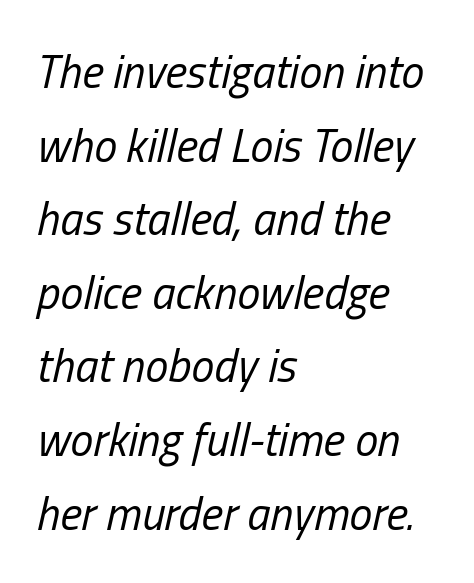
{"italic": "yes", "lean": "right", "slant_degrees": 13, "bold": "no", "weight": "regular", "width": "condensed", "stroke_contrast": "low", "x_height": "medium", "monospaced": "no", "underline": "no", "align": "left", "line_spacing": "normal", "line_spacing_ratio": 1.6, "letter_spacing": "normal", "letter_spacing_em": 0.0, "glyph_px": 46}
